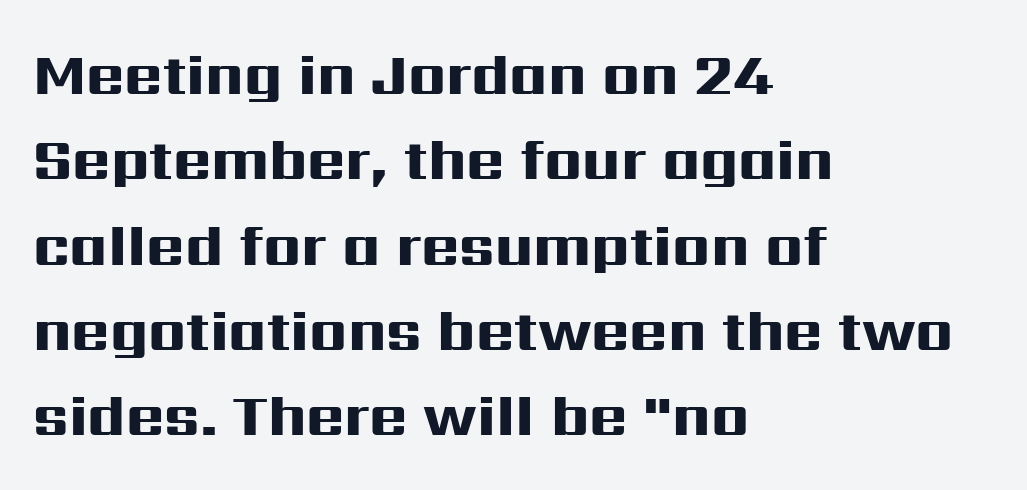
Q: Is the text bold? A: Yes.
Q: Is the text italic (slanted)? A: No, it is upright.
Q: Is the typeface a serif or a sans-serif typeface? A: Sans-serif.
Q: Is the text underlined? A: No.
Q: How is the paragraph aligned? A: Left-aligned.
Q: Is the spacing between letters normal or unusually wide? A: Normal.
Q: Is the spacing between lines tight, normal or loose? A: Normal.
Q: Width (condensed, normal, or wide)? A: Wide.
Q: Stroke contrast? A: High.
Q: x-height? A: Medium.
Q: Monospaced? A: No.
